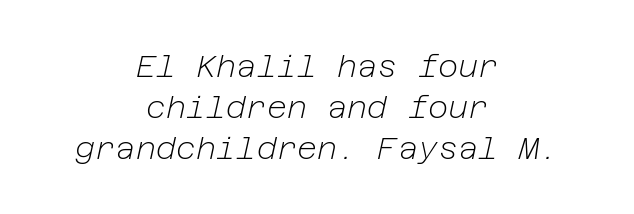
Q: Is the text bold? A: No.
Q: Is the text italic (slanted)? A: Yes, it leans right by about 12 degrees.
Q: Is the text underlined? A: No.
Q: How is the paragraph aligned? A: Centered.
Q: Is the spacing between letters normal or unusually wide? A: Normal.
Q: Is the spacing between lines tight, normal or loose? A: Normal.
Q: Width (condensed, normal, or wide)? A: Normal.
Q: Stroke contrast? A: Low.
Q: x-height? A: Medium.
